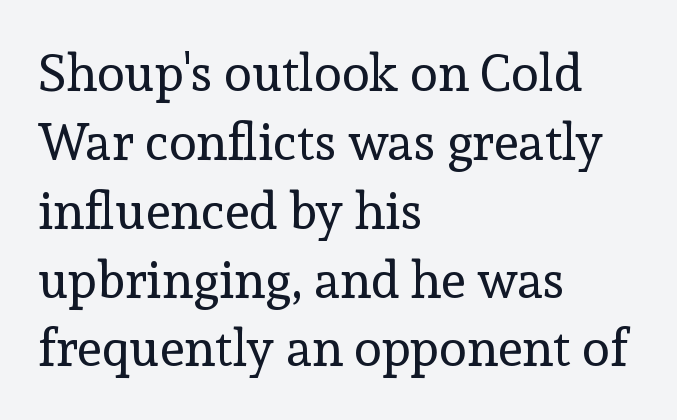
Q: Is the text bold? A: No.
Q: Is the text italic (slanted)? A: No, it is upright.
Q: Is the typeface a serif or a sans-serif typeface? A: Serif.
Q: Is the text underlined? A: No.
Q: How is the paragraph aligned? A: Left-aligned.
Q: Is the spacing between letters normal or unusually wide? A: Normal.
Q: Is the spacing between lines tight, normal or loose? A: Normal.
Q: Width (condensed, normal, or wide)? A: Normal.
Q: x-height? A: Medium.
Q: Monospaced? A: No.
